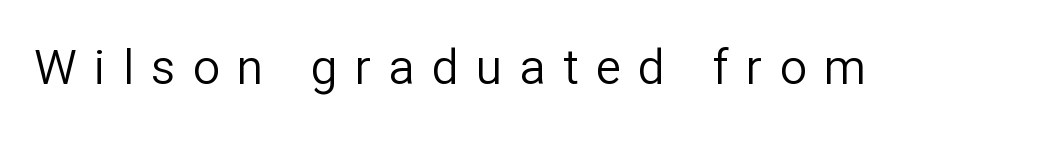
The image shows 48 px regular-weight sans-serif type, upright; set unusually wide letter spacing (+0.36 em), not underlined; low stroke contrast and a medium x-height.
